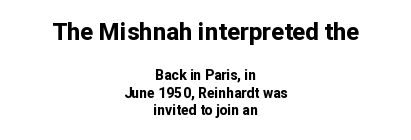
The image shows 24 px bold type, upright; set centered, normal line spacing (1.25x), normal letter spacing, not underlined; the first (top) block is 1.71x larger.
